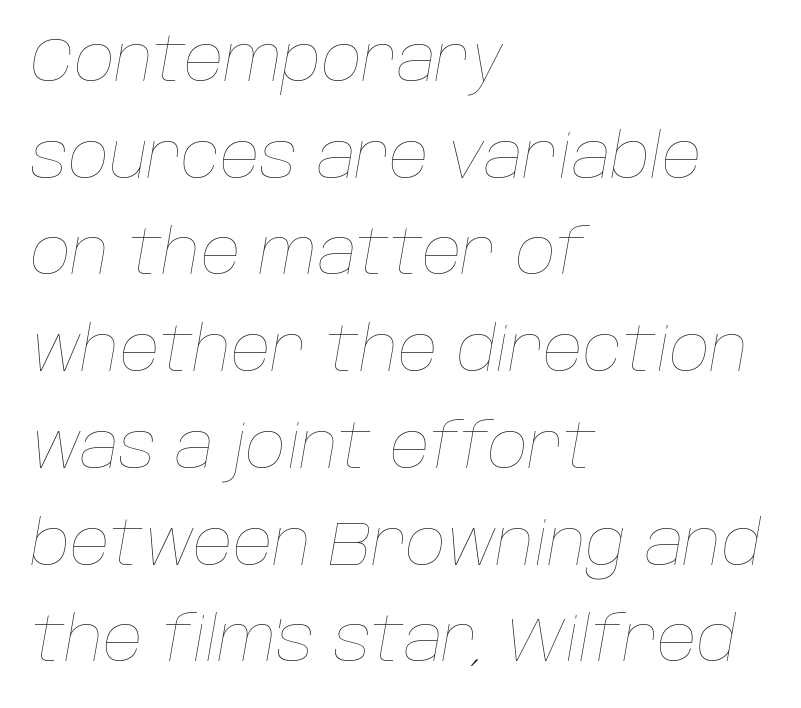
Check the space under the baseline: it is left empty. What stands out about the letter spacing? Nothing — it is the standard amount. You could not count columns in this text — the font is proportionally spaced. Compared with a centered layout, this one pins lines to the left instead. The passage shown is not bold in any degree. The font's italic variant was chosen for this text.
